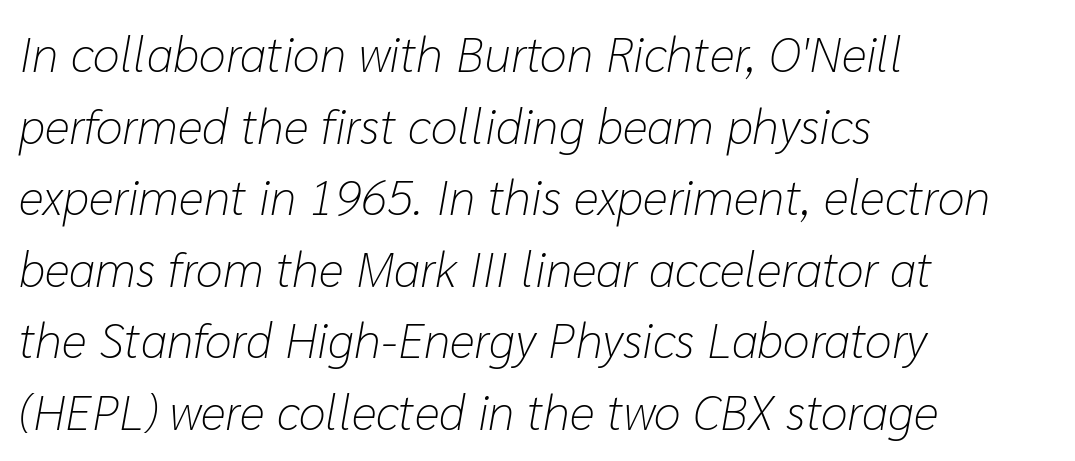
{"italic": "yes", "lean": "right", "slant_degrees": 10, "bold": "no", "weight": "light", "width": "normal", "stroke_contrast": "low", "x_height": "medium", "monospaced": "no", "underline": "no", "align": "left", "line_spacing": "normal", "line_spacing_ratio": 1.46, "letter_spacing": "normal", "letter_spacing_em": 0.0, "glyph_px": 49}
